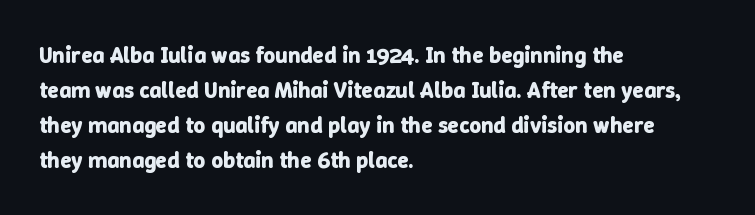
The image shows 23 px bold type, upright; set left-aligned, normal line spacing (1.52x), normal letter spacing, not underlined.
